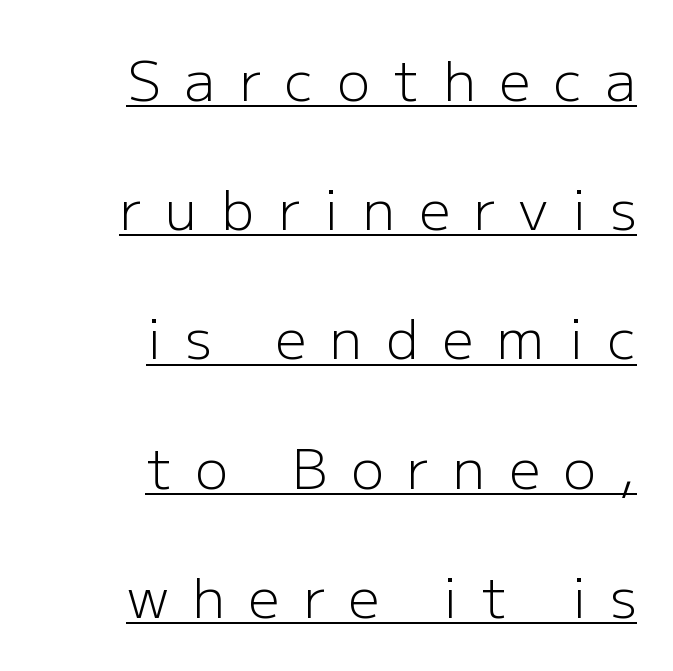
Line spacing here is loose. The rendering anchors every line to the right-hand side. In designer terms, the underline attribute is active on this setting. The characters display no serif detailing; their extremities are plain.
